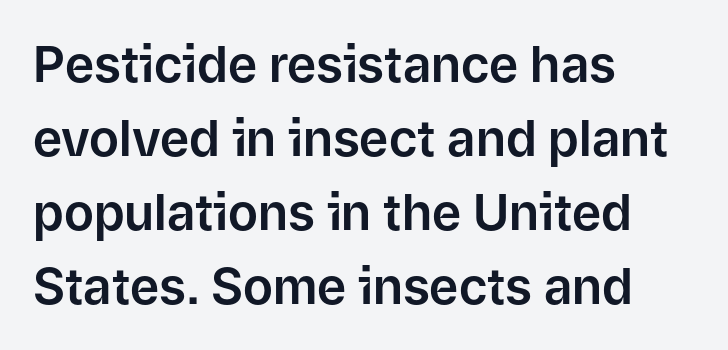
Q: Is the text italic (slanted)? A: No, it is upright.
Q: Is the typeface a serif or a sans-serif typeface? A: Sans-serif.
Q: Is the text underlined? A: No.
Q: How is the paragraph aligned? A: Left-aligned.
Q: Is the spacing between letters normal or unusually wide? A: Normal.
Q: Is the spacing between lines tight, normal or loose? A: Normal.
Q: Width (condensed, normal, or wide)? A: Normal.
Q: Stroke contrast? A: Low.
Q: x-height? A: Medium.
Q: Monospaced? A: No.
